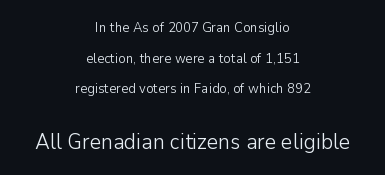
{"italic": "no", "bold": "no", "underline": "no", "align": "center", "line_spacing": "loose", "line_spacing_ratio": 2.18, "letter_spacing": "normal", "letter_spacing_em": 0.0, "larger_block": "second", "size_ratio": 1.57, "glyph_px": 22}
